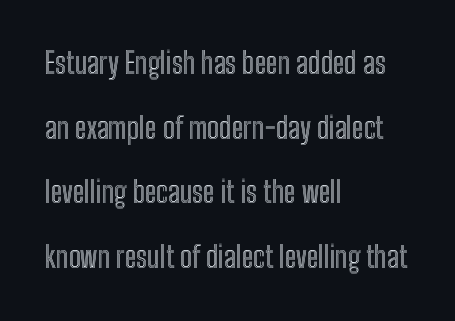
The image shows 29 px condensed type, upright; set left-aligned, loose line spacing (2.23x), normal letter spacing, not underlined; a medium x-height.
